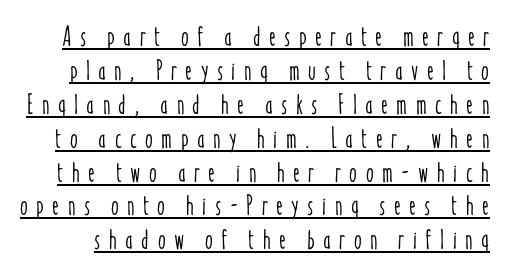
Q: Is the text italic (slanted)? A: No, it is upright.
Q: Is the text underlined? A: Yes.
Q: Is the spacing between letters normal or unusually wide? A: Unusually wide.
Q: Width (condensed, normal, or wide)? A: Condensed.
Q: Stroke contrast? A: Low.
Q: x-height? A: Medium.
Q: Monospaced? A: No.
